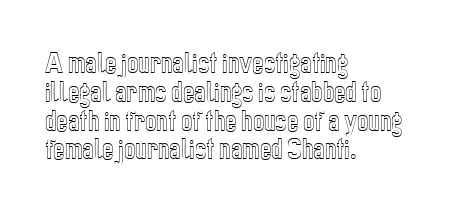
In CSS terms this would be text-align: left. The letters stand upright; this is a roman face. Underlining? Definitely not there. These lines keep a tight, regular rhythm from letter to letter.
